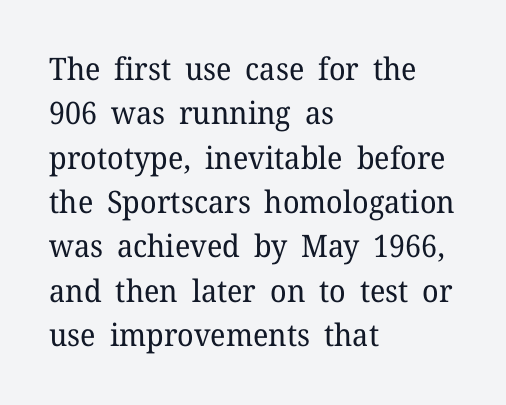
The characters display serif detailing at their extremities. The space between consecutive lines is moderate. The typesetter chose a ragged-right arrangement here. It's the straight-up-and-down kind of type. The horizontal fit of the characters is conventional and even. Underlining? Definitely not there.
